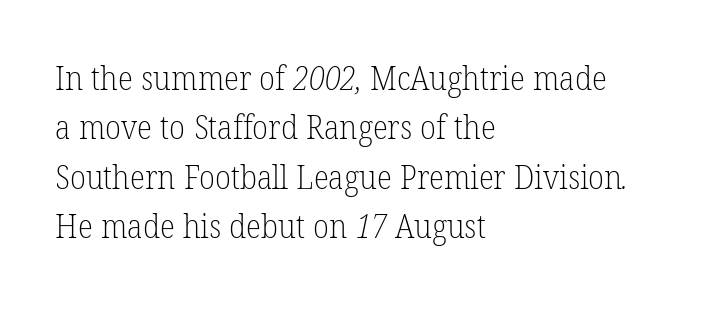
The font family rendered here belongs to the serif group. Think standard paragraph weight, or any step lighter than that. Observe the ordinary spacing: letters are neighbours, not strangers. Notice how the passage keeps a crisp vertical edge on the left only.
